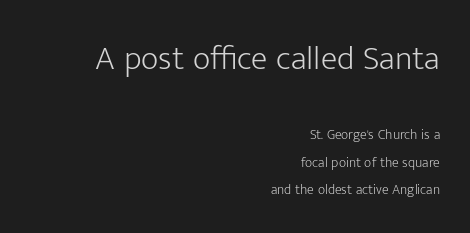
Q: Is the text bold? A: No.
Q: Is the text italic (slanted)? A: No, it is upright.
Q: Is the typeface a serif or a sans-serif typeface? A: Sans-serif.
Q: Is the text underlined? A: No.
Q: How is the paragraph aligned? A: Right-aligned.
Q: Is the spacing between letters normal or unusually wide? A: Normal.
Q: Is the spacing between lines tight, normal or loose? A: Loose.
Q: Which block of text is set in a larger size, the first (top) or the second (bottom)? A: The first (top) one.
Q: Width (condensed, normal, or wide)? A: Normal.
Q: Stroke contrast? A: Low.
Q: x-height? A: Medium.
Q: Monospaced? A: No.
